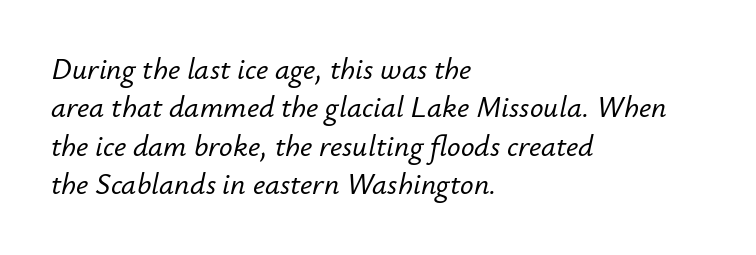
Looks like regular typesetting: each glyph gets only the width it needs. Letters rest on an invisible, unmarked baseline. Teacher's note: observe the even left margin — that is flush-left alignment. Horizontal bands of white between lines are of average thickness. Glyph-to-glyph distance matches everyday printed text.
